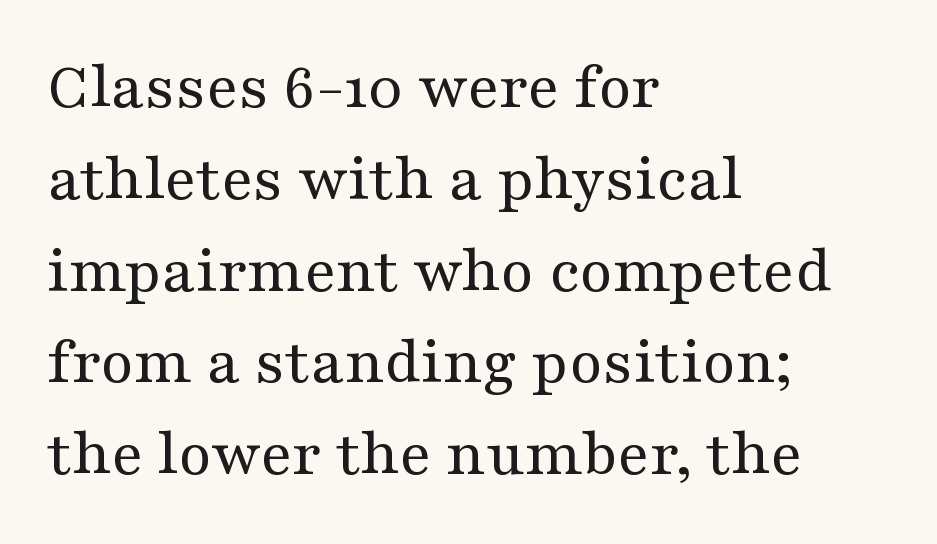
Honestly, there is no underline to notice here at all. Rows of type keep a routine distance in the vertical direction. A typesetter would mark this as roman, not italic. Is this a fixed-width face? No — the glyphs have proportional, varying widths.
